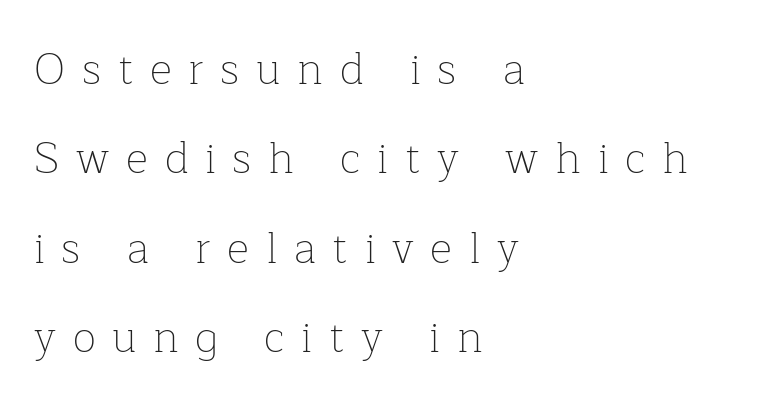
The image shows 43 px thin serif type, upright; set left-aligned, loose line spacing (2.08x), unusually wide letter spacing (+0.39 em), not underlined; low stroke contrast and a medium x-height.
